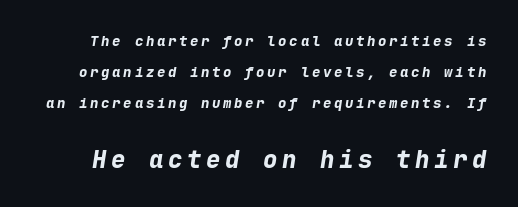
The image shows 24 px bold type, italic (leaning right); set loose line spacing (2.2x), not underlined; the second (bottom) block is 1.71x larger.
